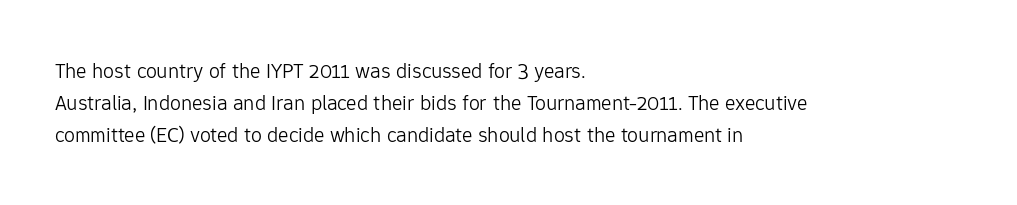
The image shows 22 px text type, upright; set left-aligned, normal line spacing (1.46x), normal letter spacing, not underlined.
